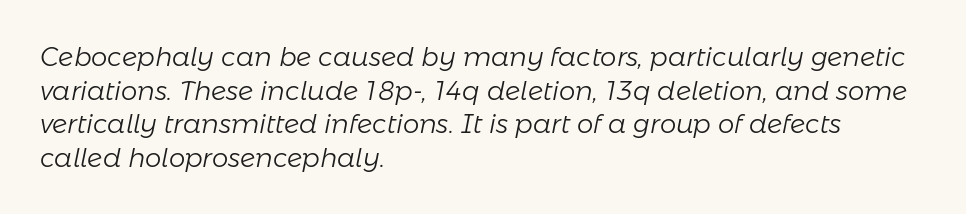
Q: Is the text bold? A: No.
Q: Is the text italic (slanted)? A: Yes, it leans right by about 11 degrees.
Q: Is the text underlined? A: No.
Q: How is the paragraph aligned? A: Left-aligned.
Q: Is the spacing between letters normal or unusually wide? A: Normal.
Q: Is the spacing between lines tight, normal or loose? A: Normal.
